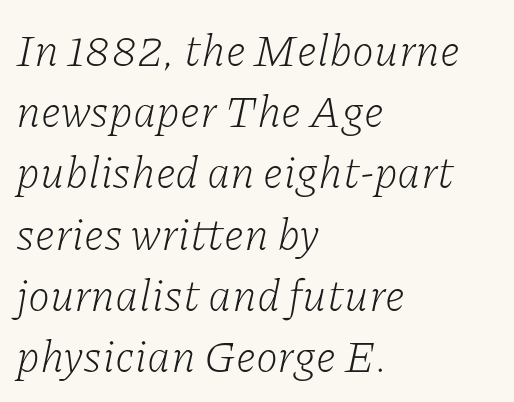
Q: Is the text bold? A: No.
Q: Is the text italic (slanted)? A: Yes, it leans right by about 11 degrees.
Q: Is the typeface a serif or a sans-serif typeface? A: Serif.
Q: Is the text underlined? A: No.
Q: How is the paragraph aligned? A: Left-aligned.
Q: Is the spacing between letters normal or unusually wide? A: Normal.
Q: Is the spacing between lines tight, normal or loose? A: Normal.
Q: Width (condensed, normal, or wide)? A: Normal.
Q: Stroke contrast? A: Low.
Q: x-height? A: Medium.
Q: Monospaced? A: No.
